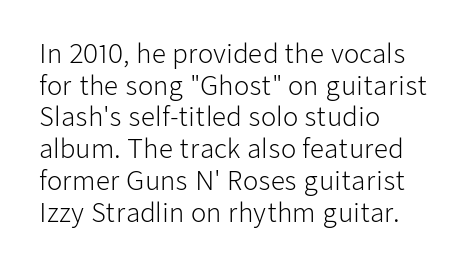
Q: Is the text bold? A: No.
Q: Is the text italic (slanted)? A: No, it is upright.
Q: Is the text underlined? A: No.
Q: How is the paragraph aligned? A: Left-aligned.
Q: Is the spacing between letters normal or unusually wide? A: Normal.
Q: Is the spacing between lines tight, normal or loose? A: Normal.
